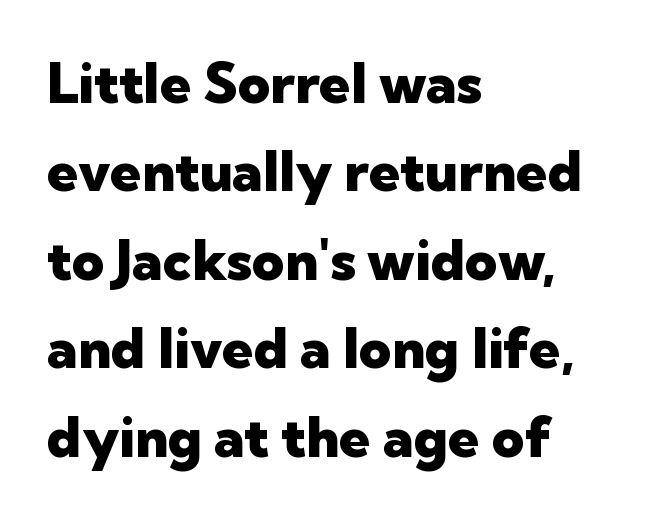
The image shows 56 px heavy sans-serif type, upright; set left-aligned, normal line spacing (1.58x), normal letter spacing, not underlined; low stroke contrast and a medium x-height.
